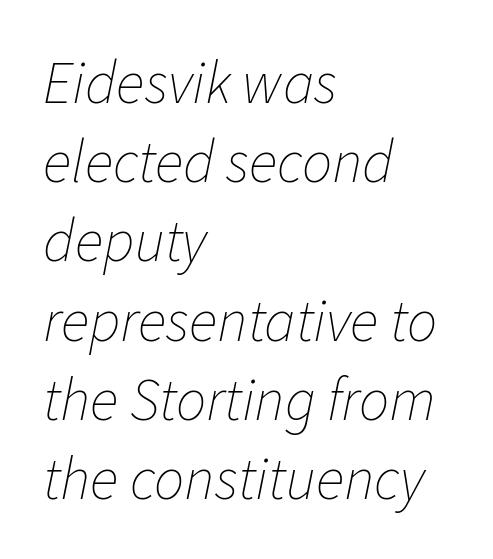
The image shows 60 px thin type, italic (leaning right); set left-aligned, normal line spacing (1.32x), normal letter spacing, not underlined; low stroke contrast and a medium x-height.
